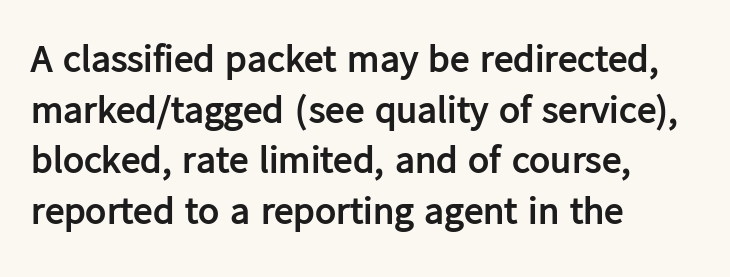
Q: Is the text bold? A: Yes.
Q: Is the text italic (slanted)? A: No, it is upright.
Q: Is the typeface a serif or a sans-serif typeface? A: Sans-serif.
Q: Is the text underlined? A: No.
Q: How is the paragraph aligned? A: Left-aligned.
Q: Is the spacing between letters normal or unusually wide? A: Normal.
Q: Is the spacing between lines tight, normal or loose? A: Normal.
Q: Width (condensed, normal, or wide)? A: Normal.
Q: Stroke contrast? A: Low.
Q: x-height? A: Medium.
Q: Monospaced? A: No.
